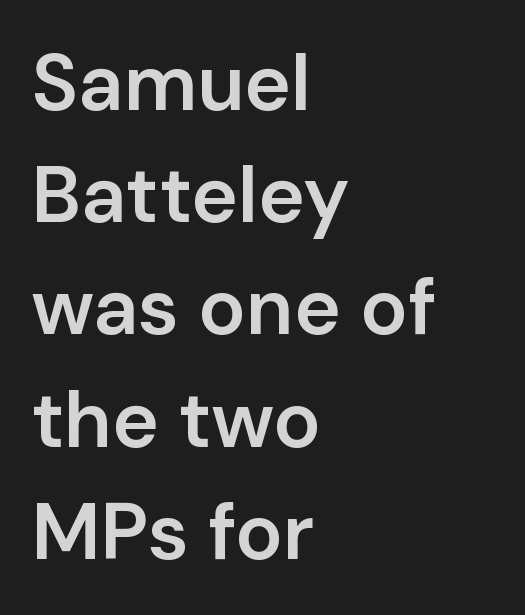
Beneath every word, the page is bare. The passage shown is typed in a proportional face where columns would drift. Nothing unusual about the tracking: characters are spaced as the font intends. Classification — sans serif. Typographic density is moderately raised because the face is semibold. Compared with typical paragraphs, the rows here are spaced about the same.
